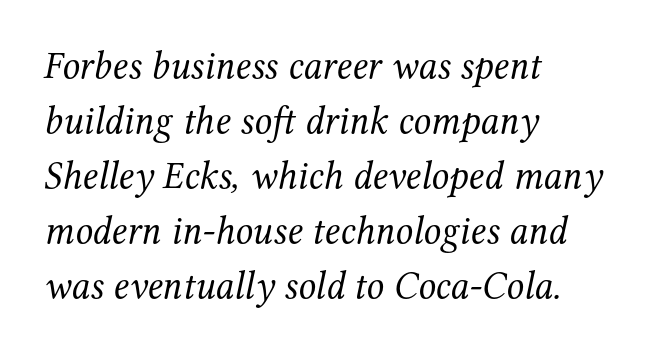
Q: Is the text bold? A: No.
Q: Is the text italic (slanted)? A: Yes, it leans right by about 12 degrees.
Q: Is the typeface a serif or a sans-serif typeface? A: Serif.
Q: Is the text underlined? A: No.
Q: How is the paragraph aligned? A: Left-aligned.
Q: Is the spacing between letters normal or unusually wide? A: Normal.
Q: Is the spacing between lines tight, normal or loose? A: Normal.
Q: Width (condensed, normal, or wide)? A: Normal.
Q: Stroke contrast? A: Medium.
Q: x-height? A: Medium.
Q: Monospaced? A: No.
